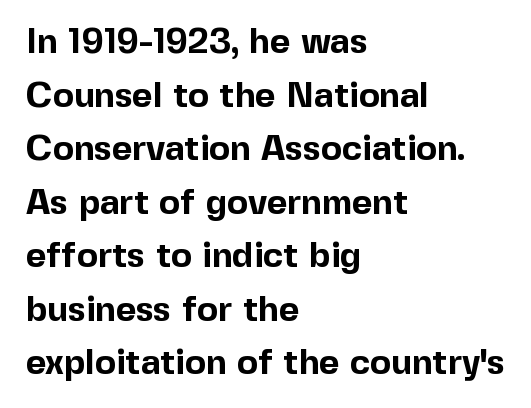
The image shows 35 px bold sans-serif type, upright; set left-aligned, normal line spacing (1.53x), normal letter spacing, not underlined; a medium x-height.
